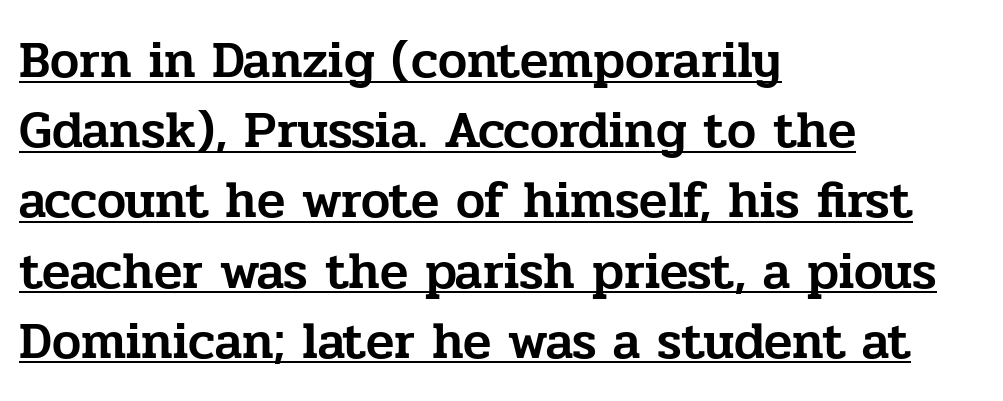
Notice how the stems are strictly vertical — no italics here. Here the glyphs are tracked normally, forming tight word shapes. The text was rendered using a seriffed face with decorative stroke endings. The space between consecutive lines is moderate. The rag falls on the right side of this text block. The words here are underlined.
